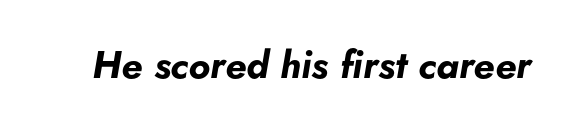
Q: Is the text bold? A: Yes.
Q: Is the text italic (slanted)? A: Yes, it leans right by about 5 degrees.
Q: Is the text underlined? A: No.
Q: Is the spacing between letters normal or unusually wide? A: Normal.
Q: Width (condensed, normal, or wide)? A: Normal.
Q: Stroke contrast? A: Low.
Q: x-height? A: Small.
Q: Monospaced? A: No.
